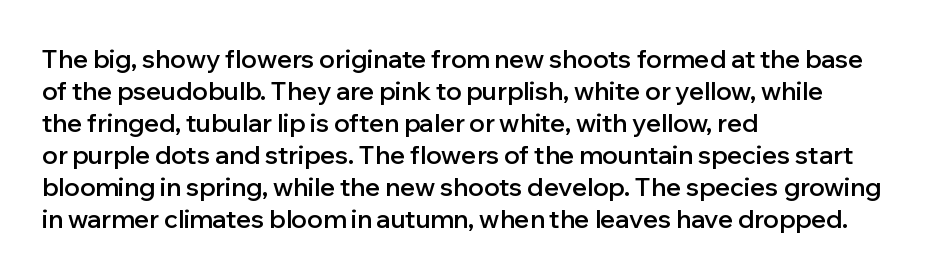
{"italic": "no", "bold": "semi", "underline": "no", "align": "left", "line_spacing": "normal", "line_spacing_ratio": 1.28, "letter_spacing": "normal", "letter_spacing_em": 0.0, "glyph_px": 25}
